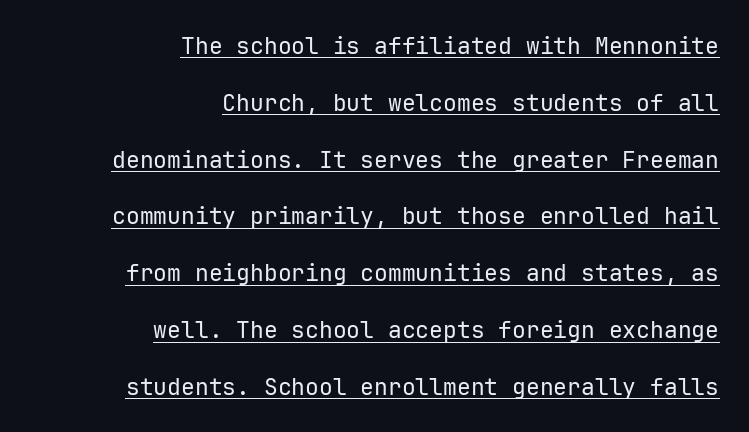
The paragraph has a hard right edge and a soft left edge. What's the leading like? Stretched, with rows far apart. The lettering stays uniformly vertical, giving the passage a roman look. The face used here is rendered with its standard letterfit. Looks like someone drew a line under every word here. Is this a heavy cut? Hardly; it is regular or lighter.
